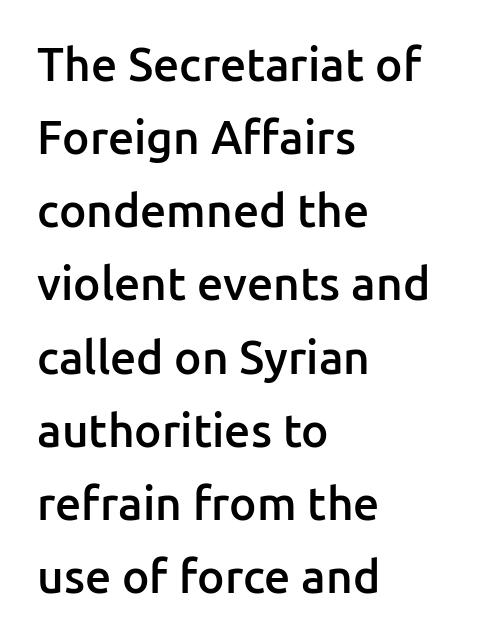
{"serif": "no", "italic": "no", "bold": "semi", "weight": "semibold", "width": "normal", "stroke_contrast": "low", "x_height": "medium", "monospaced": "no", "underline": "no", "align": "left", "line_spacing": "normal", "line_spacing_ratio": 1.59, "letter_spacing": "normal", "letter_spacing_em": 0.0, "glyph_px": 46}
